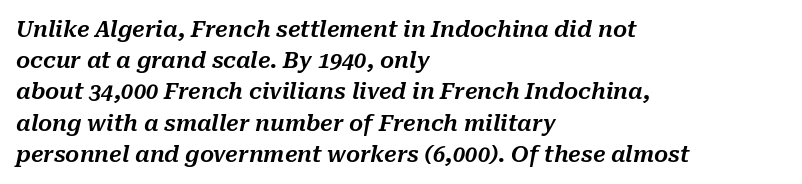
Q: Is the text italic (slanted)? A: Yes, it leans right by about 10 degrees.
Q: Is the text underlined? A: No.
Q: How is the paragraph aligned? A: Left-aligned.
Q: Is the spacing between letters normal or unusually wide? A: Normal.
Q: Is the spacing between lines tight, normal or loose? A: Normal.
